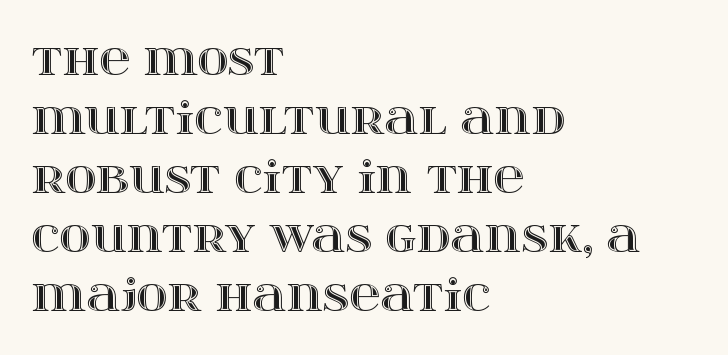
A typesetter would call this proportional, since set widths differ per character. Where is the straight margin? On the left. A roman cut, with each character standing at attention. The zone under the glyphs is completely vacant.
